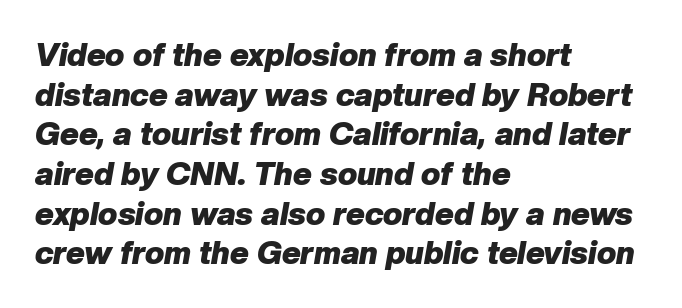
Q: Is the text bold? A: Yes.
Q: Is the text italic (slanted)? A: Yes, it leans right by about 10 degrees.
Q: Is the text underlined? A: No.
Q: How is the paragraph aligned? A: Left-aligned.
Q: Is the spacing between letters normal or unusually wide? A: Normal.
Q: Width (condensed, normal, or wide)? A: Normal.
Q: Stroke contrast? A: Low.
Q: x-height? A: Medium.
Q: Monospaced? A: No.
